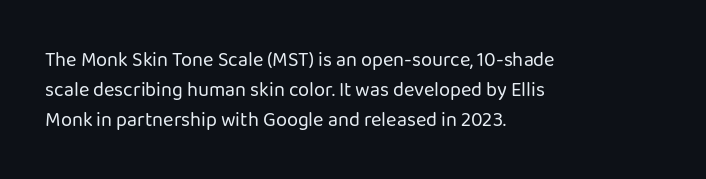
{"italic": "no", "bold": "no", "underline": "no", "align": "left", "line_spacing": "normal", "line_spacing_ratio": 1.49, "letter_spacing": "normal", "letter_spacing_em": 0.0, "glyph_px": 20}
